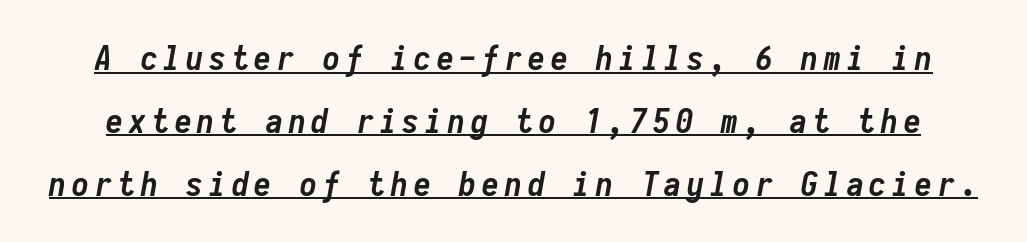
Q: Is the text bold? A: Yes.
Q: Is the text italic (slanted)? A: Yes, it leans right by about 10 degrees.
Q: Is the text underlined? A: Yes.
Q: Width (condensed, normal, or wide)? A: Condensed.
Q: Stroke contrast? A: Low.
Q: x-height? A: Medium.
Q: Monospaced? A: Yes.
